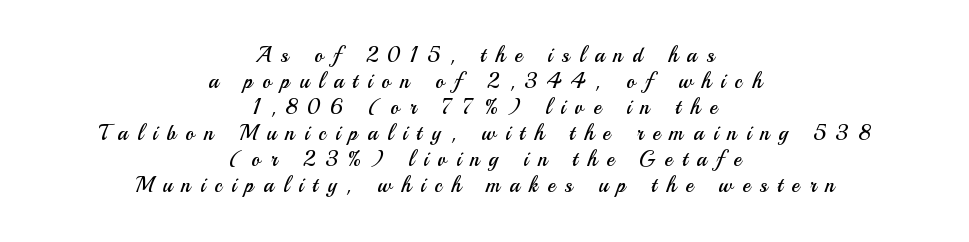
Check under the words: just untouched page. Caption: expanded tracking, letters set apart. Is the type heavy? It reads as light-to-regular instead.
